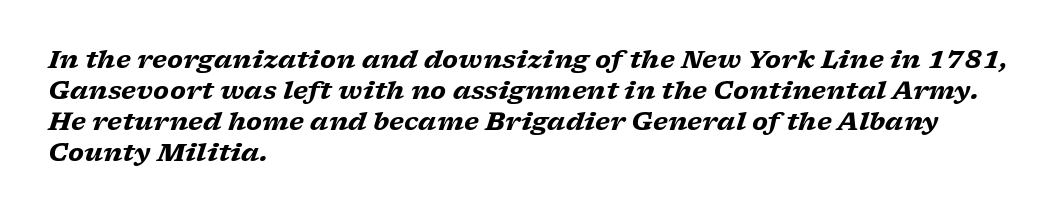
{"italic": "yes", "lean": "right", "slant_degrees": 17, "bold": "yes", "underline": "no", "align": "left", "line_spacing_ratio": 1.24, "letter_spacing": "normal", "letter_spacing_em": 0.0, "glyph_px": 25}
